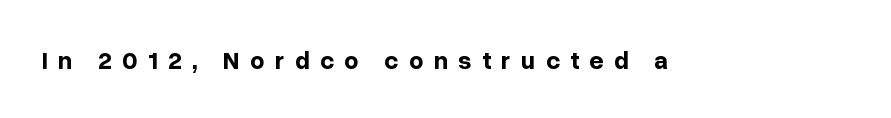
{"italic": "no", "bold": "yes", "underline": "no", "letter_spacing": "wide", "letter_spacing_em": 0.41, "glyph_px": 25}
